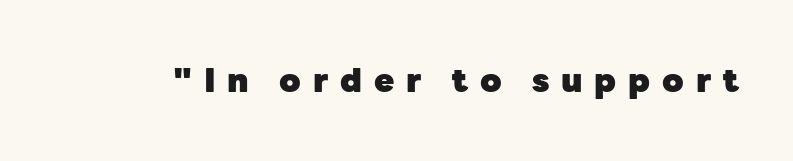
Q: Is the text bold? A: Yes.
Q: Is the text italic (slanted)? A: No, it is upright.
Q: Is the typeface a serif or a sans-serif typeface? A: Sans-serif.
Q: Is the text underlined? A: No.
Q: Is the spacing between letters normal or unusually wide? A: Unusually wide.
Q: Width (condensed, normal, or wide)? A: Normal.
Q: Stroke contrast? A: Low.
Q: x-height? A: Medium.
Q: Monospaced? A: No.
